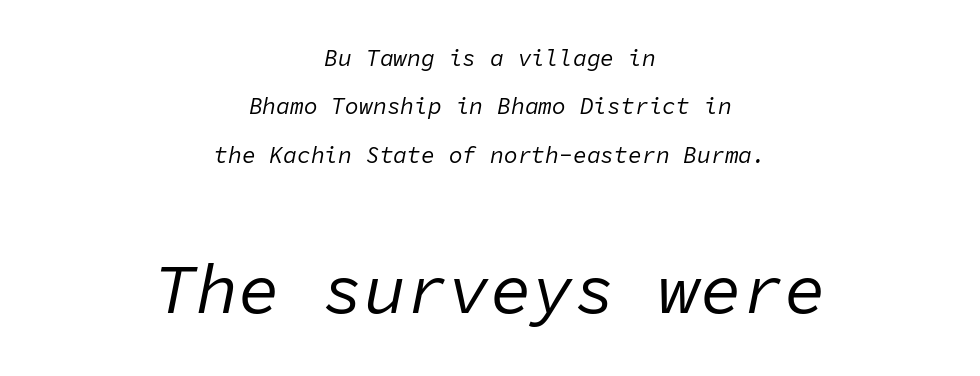
{"italic": "yes", "lean": "right", "slant_degrees": 11, "bold": "no", "weight": "regular", "width": "normal", "stroke_contrast": "low", "x_height": "medium", "monospaced": "yes", "underline": "no", "align": "center", "line_spacing": "loose", "line_spacing_ratio": 2.1, "letter_spacing": "normal", "letter_spacing_em": 0.0, "larger_block": "second", "size_ratio": 3.04, "glyph_px": 70}
